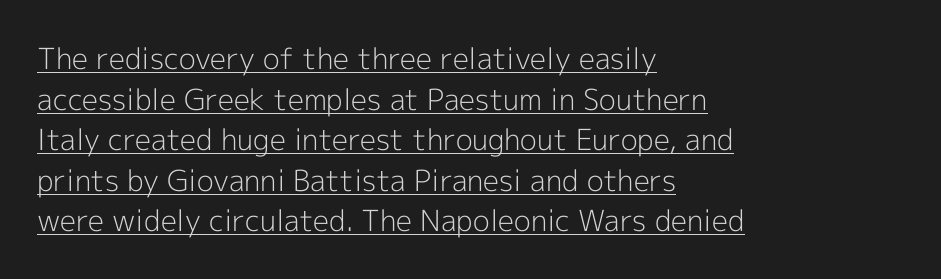
The image shows 29 px light sans-serif type, upright; set left-aligned, normal line spacing (1.4x), normal letter spacing, underlined; a medium x-height.
